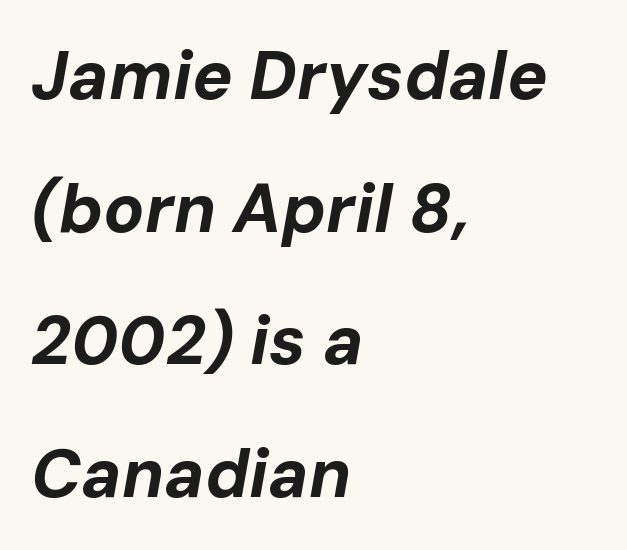
Check under the words: just untouched page. This is oblique type, the kind used for emphasis or titles. Is the type bold? Yes — the strokes are clearly thick and heavy. Look at the tracking — it's just the regular setting, nothing added. Typeset ragged right — the left edge is the straight one. Quick note: interline space is abundant.
